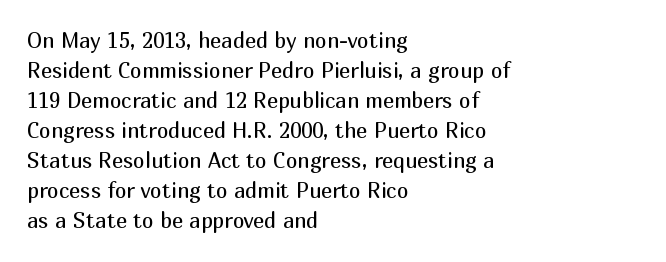
The image shows 21 px text type, upright; set left-aligned, normal line spacing (1.43x), normal letter spacing, not underlined.
